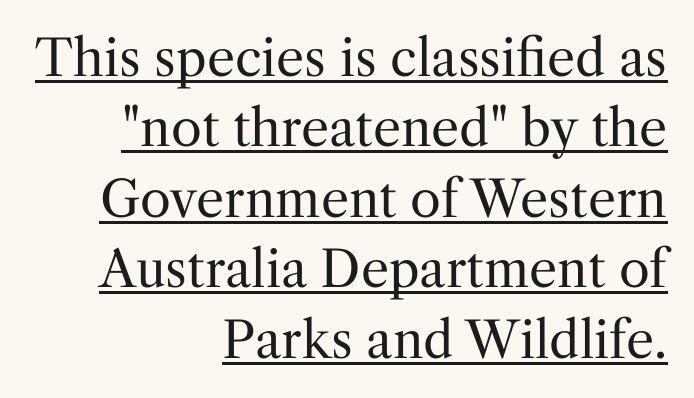
Think of a printed novel: that variable character pitch is what you see here. These lines are set flush right with a ragged left edge. This is roman type, the default non-slanted kind. This is underlined copy, the kind a proofreader might mark for attention. The font is comparable to plain body text, perhaps lighter. Each word holds together tightly as a unit, with standard inter-letter gaps.
